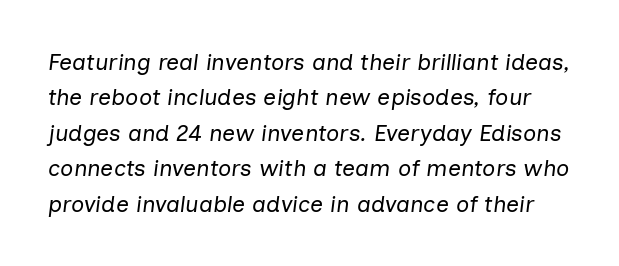
Q: Is the text bold? A: No.
Q: Is the text italic (slanted)? A: Yes, it leans right by about 7 degrees.
Q: Is the text underlined? A: No.
Q: Is the spacing between letters normal or unusually wide? A: Normal.
Q: Is the spacing between lines tight, normal or loose? A: Normal.
